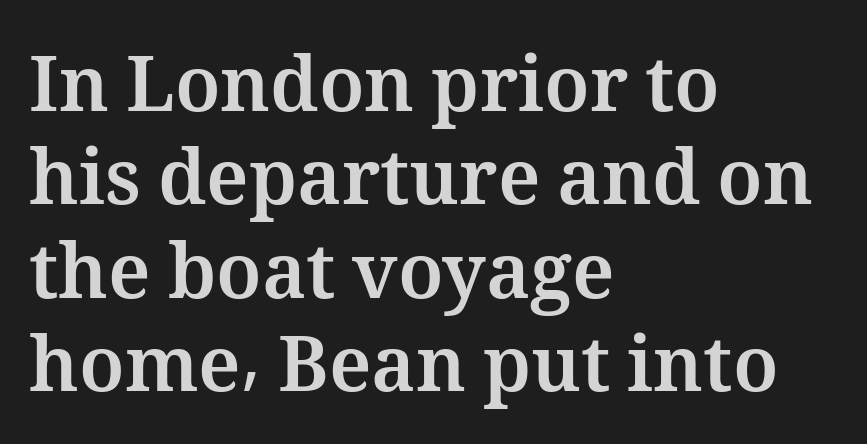
{"italic": "no", "bold": "yes", "weight": "bold", "width": "normal", "stroke_contrast": "medium", "x_height": "medium", "monospaced": "no", "underline": "no", "align": "left", "line_spacing_ratio": 1.23, "letter_spacing": "normal", "letter_spacing_em": 0.0, "glyph_px": 76}
